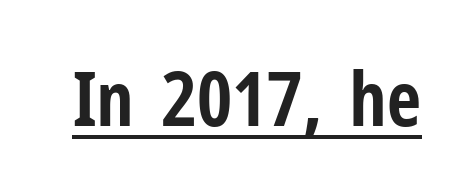
{"serif": "no", "italic": "no", "bold": "yes", "weight": "bold", "width": "condensed", "stroke_contrast": "low", "x_height": "medium", "monospaced": "no", "underline": "yes", "letter_spacing": "normal", "letter_spacing_em": 0.0, "glyph_px": 75}
